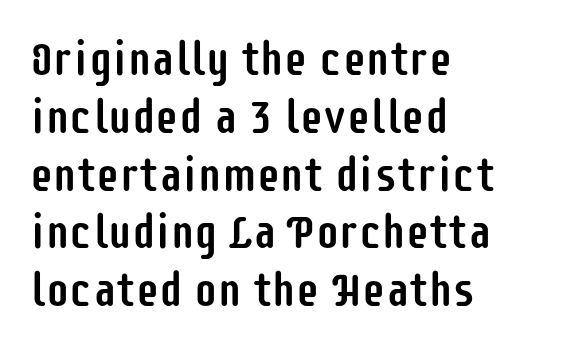
{"serif": "no", "italic": "no", "width": "condensed", "stroke_contrast": "low", "x_height": "large", "monospaced": "no", "underline": "no", "align": "left", "line_spacing_ratio": 1.23, "letter_spacing": "normal", "letter_spacing_em": 0.0, "glyph_px": 47}
